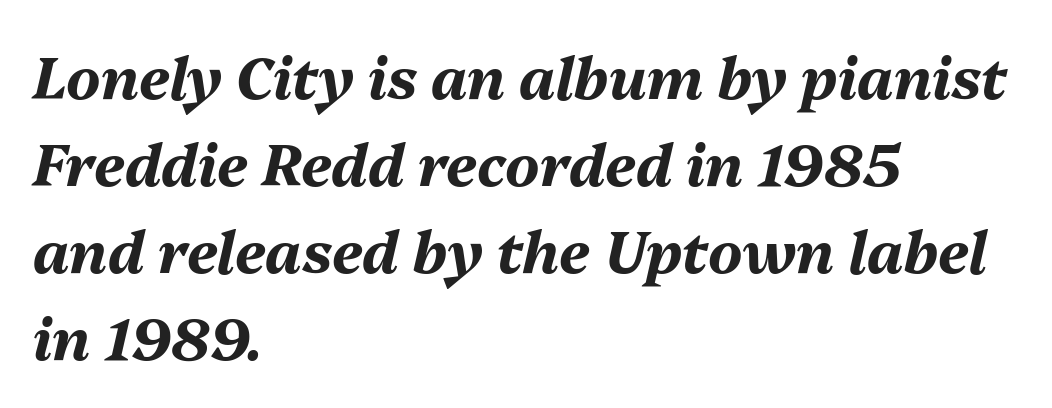
The image shows 58 px bold type, italic (leaning right); set left-aligned, normal line spacing (1.5x), normal letter spacing, not underlined; medium stroke contrast and a medium x-height.
